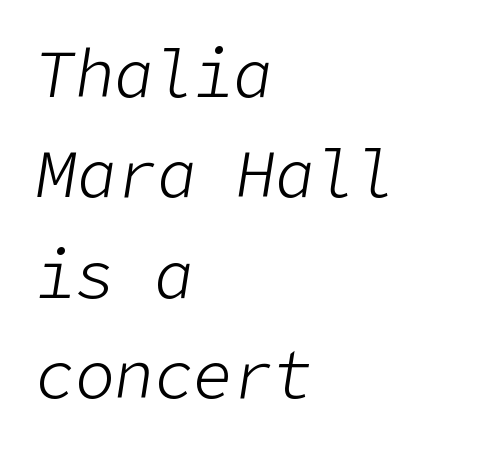
The image shows 66 px light type, italic (leaning right); set left-aligned, normal line spacing (1.52x), normal letter spacing, not underlined; low stroke contrast and a medium x-height.
